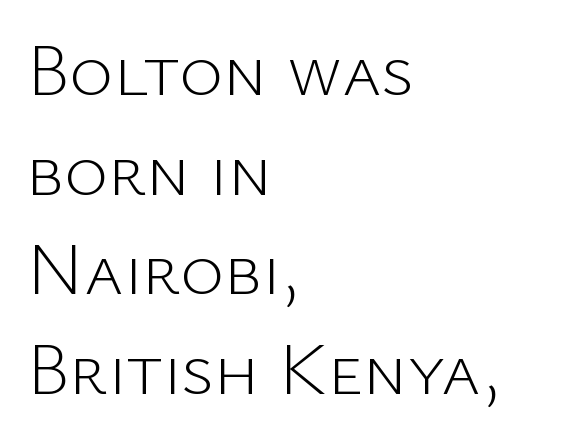
{"serif": "no", "italic": "no", "bold": "no", "weight": "light", "width": "normal", "stroke_contrast": "low", "x_height": "medium", "monospaced": "no", "underline": "no", "align": "left", "line_spacing": "normal", "line_spacing_ratio": 1.33, "letter_spacing": "normal", "letter_spacing_em": 0.0, "glyph_px": 75}
